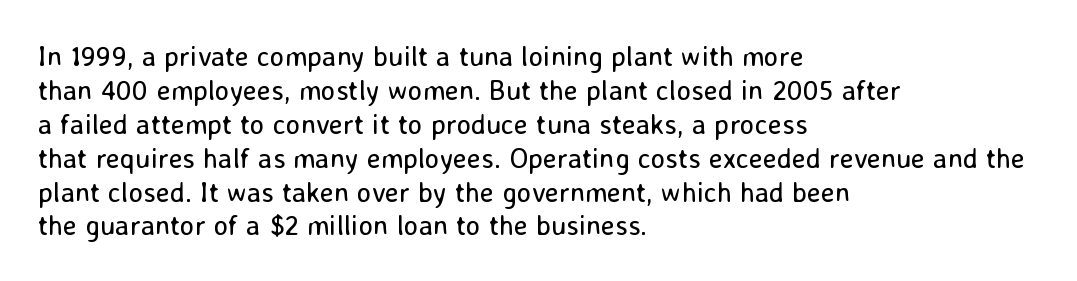
Q: Is the text bold? A: No.
Q: Is the text italic (slanted)? A: No, it is upright.
Q: Is the typeface a serif or a sans-serif typeface? A: Sans-serif.
Q: Is the text underlined? A: No.
Q: How is the paragraph aligned? A: Left-aligned.
Q: Is the spacing between letters normal or unusually wide? A: Normal.
Q: Width (condensed, normal, or wide)? A: Normal.
Q: Stroke contrast? A: Low.
Q: x-height? A: Medium.
Q: Monospaced? A: No.
